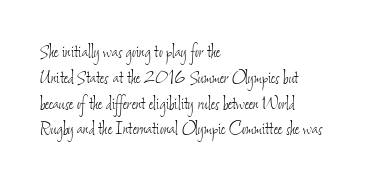
Q: Is the text bold? A: No.
Q: Is the text underlined? A: No.
Q: How is the paragraph aligned? A: Left-aligned.
Q: Is the spacing between letters normal or unusually wide? A: Normal.
